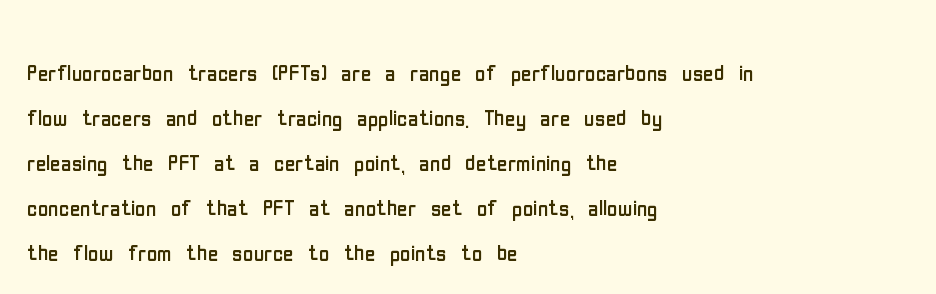
The image shows 29 px regular-weight, condensed sans-serif type, upright; set left-aligned, normal line spacing (1.55x), normal letter spacing, not underlined; low stroke contrast and a medium x-height.
